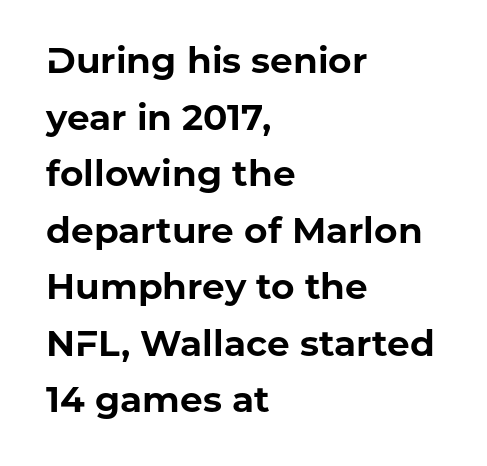
The rendering anchors every line to the left-hand side. The type family on display is of the sans-serif kind. Here the glyphs are tracked normally, forming tight word shapes. Rendered with straight, roman letterforms. The passage shown is typed in a proportional face where columns would drift. Whoever set this chose a conventional vertical rhythm.
